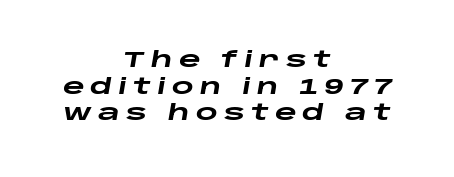
Q: Is the text bold? A: Yes.
Q: Is the text italic (slanted)? A: Yes, it leans right by about 10 degrees.
Q: Is the text underlined? A: No.
Q: How is the paragraph aligned? A: Centered.
Q: Is the spacing between letters normal or unusually wide? A: Unusually wide.
Q: Is the spacing between lines tight, normal or loose? A: Normal.
